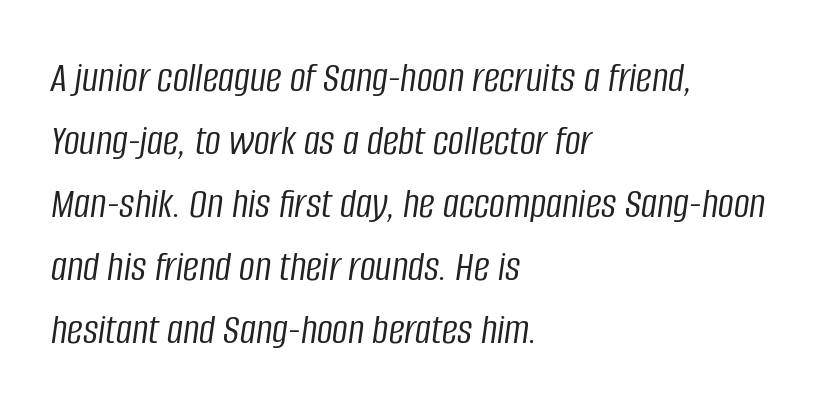
The image shows 44 px light, condensed type, italic (leaning right); set left-aligned, normal line spacing (1.43x), normal letter spacing, not underlined; low stroke contrast and a large x-height.
